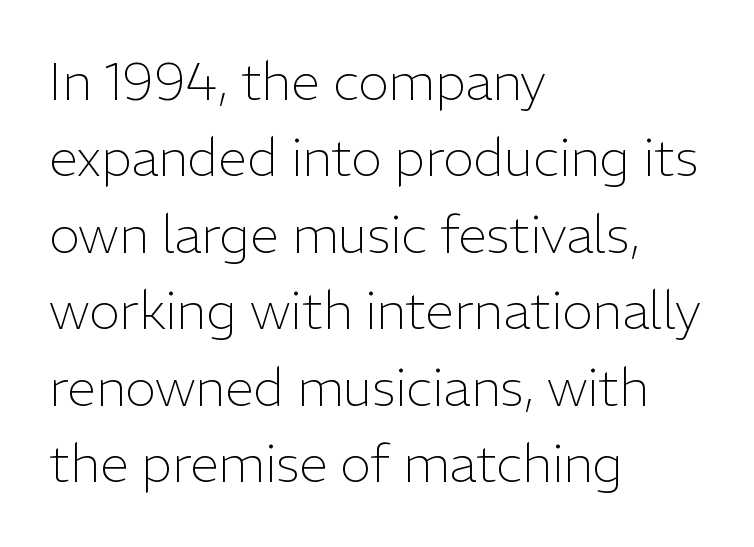
{"serif": "no", "italic": "no", "bold": "no", "weight": "light", "width": "normal", "stroke_contrast": "low", "x_height": "medium", "monospaced": "no", "underline": "no", "align": "left", "line_spacing": "normal", "line_spacing_ratio": 1.47, "letter_spacing": "normal", "letter_spacing_em": 0.0, "glyph_px": 52}
